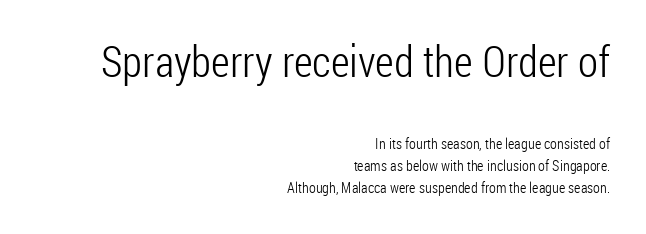
Q: Is the text bold? A: No.
Q: Is the text italic (slanted)? A: No, it is upright.
Q: Is the typeface a serif or a sans-serif typeface? A: Sans-serif.
Q: Is the text underlined? A: No.
Q: How is the paragraph aligned? A: Right-aligned.
Q: Is the spacing between letters normal or unusually wide? A: Normal.
Q: Is the spacing between lines tight, normal or loose? A: Normal.
Q: Which block of text is set in a larger size, the first (top) or the second (bottom)? A: The first (top) one.
Q: Width (condensed, normal, or wide)? A: Condensed.
Q: Stroke contrast? A: Low.
Q: x-height? A: Medium.
Q: Monospaced? A: No.
